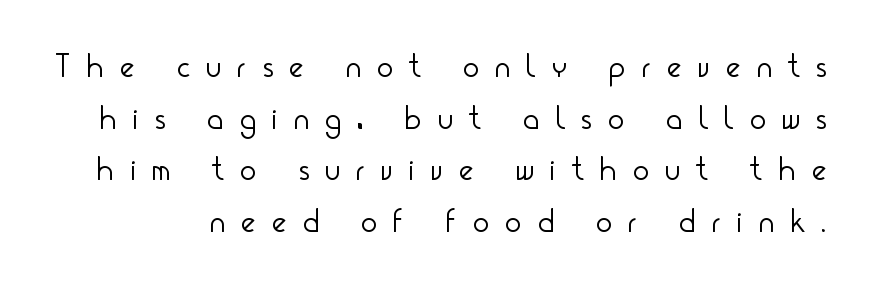
Posture: vertical. The gap between lines stays unmarked. What's the leading like? Ordinary, nothing unusual. The characters display no serif detailing; their extremities are plain. Think of a printed novel: that variable character pitch is what you see here. Nothing heavy about these letters — not bold at all.
